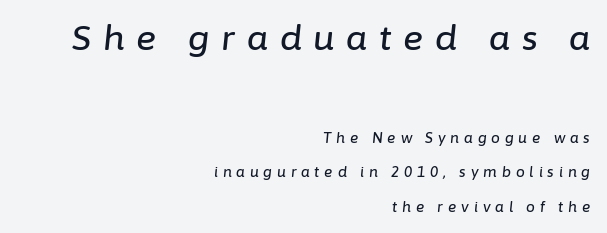
The line texture is sparse and dotted thanks to wide tracking. Honestly, there is no underline to notice here at all. Vertically, the passage feels expansive, rows floating well apart. The face used here appears at its bigger size in the upper chunk.
